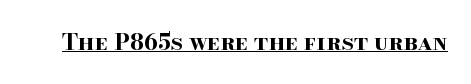
Q: Is the text bold? A: Yes.
Q: Is the text italic (slanted)? A: No, it is upright.
Q: Is the text underlined? A: Yes.
Q: Is the spacing between letters normal or unusually wide? A: Normal.
